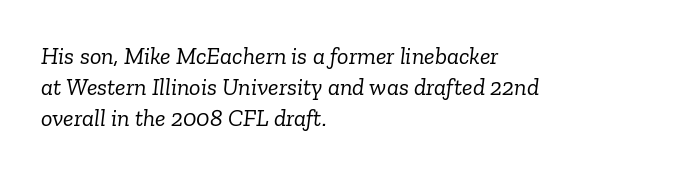
The gap between lines stays unmarked. The line texture is even and compact thanks to regular tracking. Evenly set lines give the paragraph a standard silhouette. Counters stay open thanks to moderate or lighter strokes. Horizontally, the lines are justified to the leading edge only.
